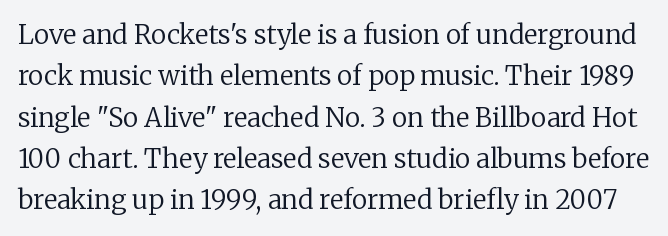
The image shows 26 px text type, upright; set normal line spacing (1.59x), normal letter spacing, not underlined.
